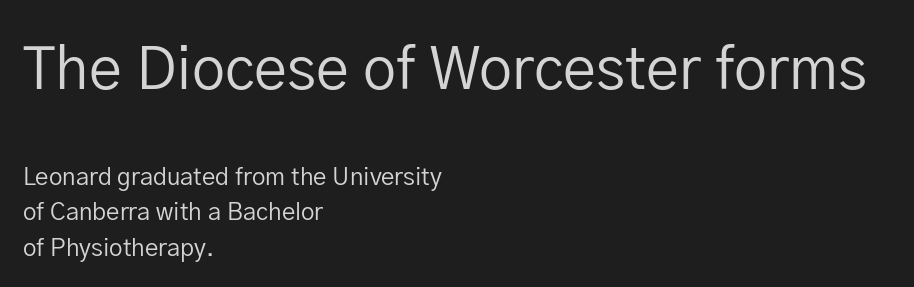
Q: Is the text bold? A: No.
Q: Is the text italic (slanted)? A: No, it is upright.
Q: Is the typeface a serif or a sans-serif typeface? A: Sans-serif.
Q: Is the text underlined? A: No.
Q: How is the paragraph aligned? A: Left-aligned.
Q: Is the spacing between letters normal or unusually wide? A: Normal.
Q: Is the spacing between lines tight, normal or loose? A: Normal.
Q: Which block of text is set in a larger size, the first (top) or the second (bottom)? A: The first (top) one.
Q: Width (condensed, normal, or wide)? A: Normal.
Q: Stroke contrast? A: Low.
Q: x-height? A: Medium.
Q: Monospaced? A: No.
